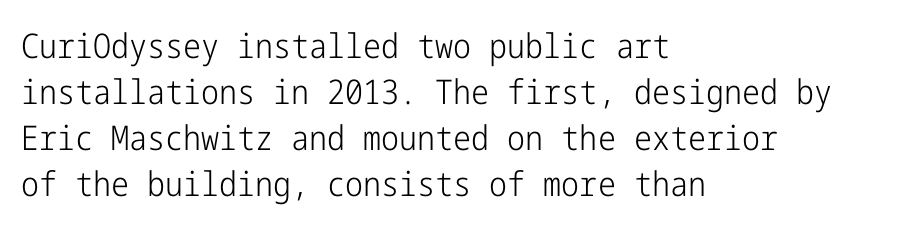
The rows are spaced the way most documents space them. Does the lettering tilt? It doesn't — this is upright. Each word holds together tightly as a unit, with standard inter-letter gaps. The setting favours the left margin, as ordinary paragraphs usually do. Bare-footed words on every line. The weight would be labelled regular, book, light, or lighter still.
